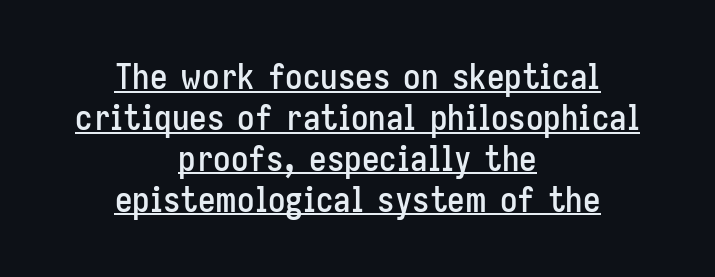
{"serif": "no", "italic": "no", "width": "condensed", "stroke_contrast": "low", "x_height": "medium", "monospaced": "no", "underline": "yes", "align": "center", "line_spacing_ratio": 1.17, "letter_spacing": "normal", "letter_spacing_em": 0.0, "glyph_px": 35}
